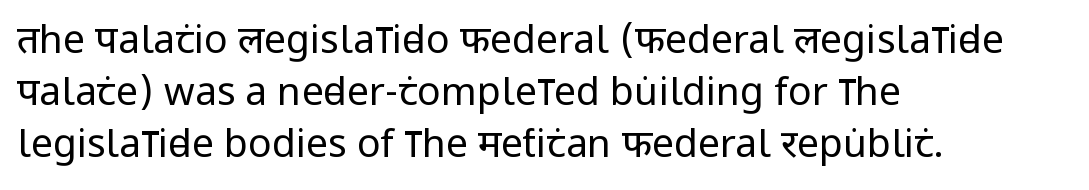
Q: Is the text bold? A: No.
Q: Is the text italic (slanted)? A: No, it is upright.
Q: Is the typeface a serif or a sans-serif typeface? A: Sans-serif.
Q: Is the text underlined? A: No.
Q: How is the paragraph aligned? A: Left-aligned.
Q: Is the spacing between letters normal or unusually wide? A: Normal.
Q: Is the spacing between lines tight, normal or loose? A: Normal.
Q: Width (condensed, normal, or wide)? A: Condensed.
Q: Stroke contrast? A: Low.
Q: x-height? A: Large.
Q: Monospaced? A: No.
